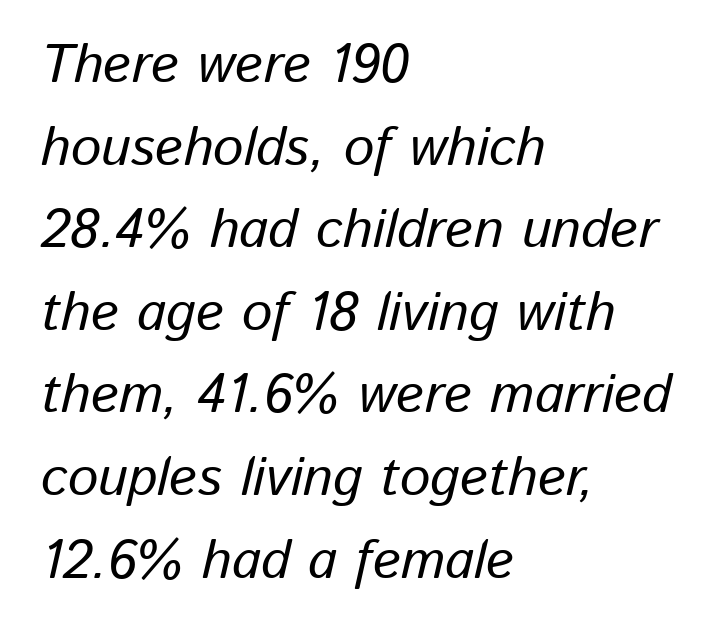
Each row of text sits above clean, open space. One-word summary of the alignment: left. Horizontal bands of white between lines are of average thickness. Looks like regular typesetting: each glyph gets only the width it needs. Compared with typical body copy, the letter spacing here is the same.
